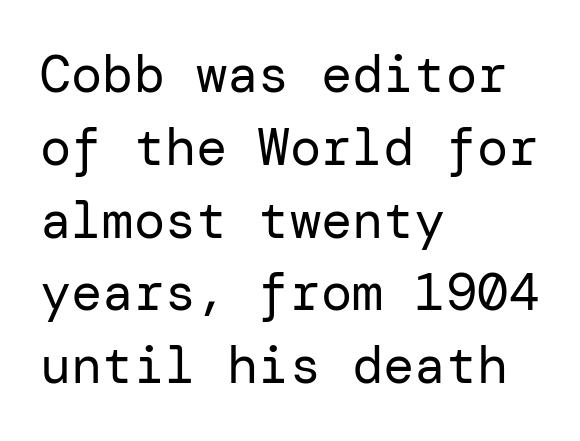
{"serif": "no", "italic": "no", "bold": "no", "weight": "regular", "width": "normal", "stroke_contrast": "low", "x_height": "medium", "underline": "no", "align": "left", "line_spacing": "normal", "line_spacing_ratio": 1.4, "letter_spacing": "normal", "letter_spacing_em": 0.0, "glyph_px": 52}
